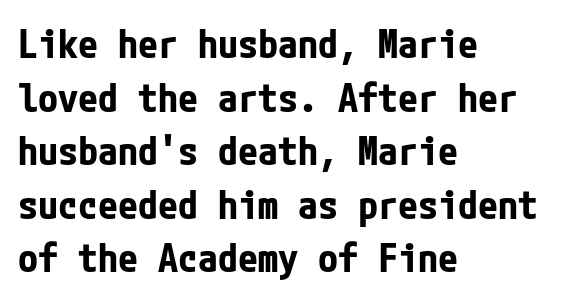
The lines in this sample share a left origin and differ only in where they stop. Evenly set lines give the paragraph a standard silhouette. Style check: upright. Each word holds together tightly as a unit, with standard inter-letter gaps. Honestly, there is no underline to notice here at all. The passage shown is typeset with a sans-serif family.
